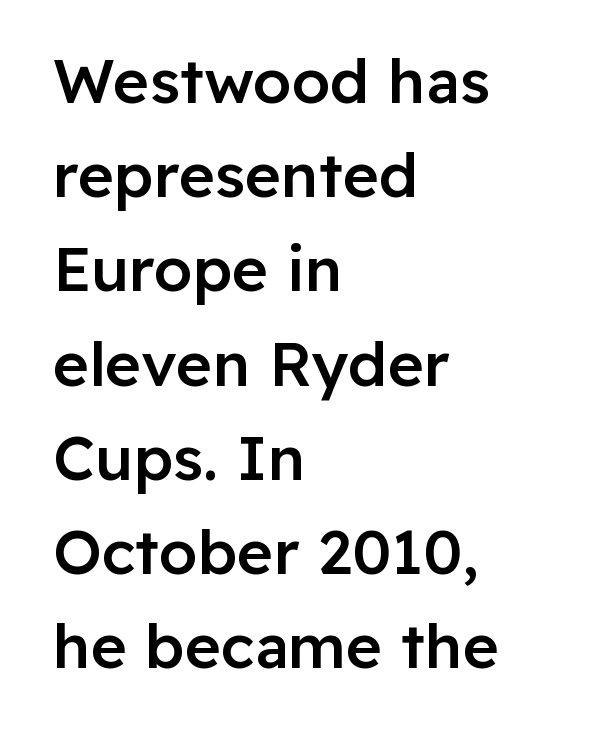
{"serif": "no", "italic": "no", "bold": "semi", "weight": "semibold", "width": "normal", "stroke_contrast": "low", "x_height": "medium", "monospaced": "no", "underline": "no", "align": "left", "line_spacing": "normal", "line_spacing_ratio": 1.52, "letter_spacing": "normal", "letter_spacing_em": 0.0, "glyph_px": 62}
